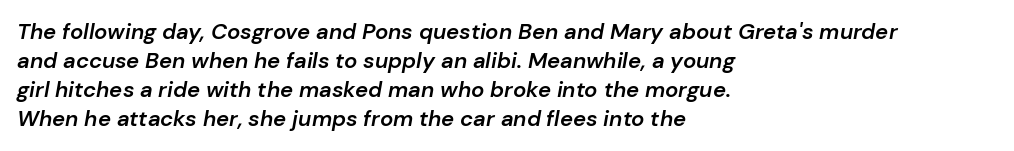
Q: Is the text bold? A: Semi-bold.
Q: Is the text italic (slanted)? A: Yes, it leans right by about 10 degrees.
Q: Is the text underlined? A: No.
Q: How is the paragraph aligned? A: Left-aligned.
Q: Is the spacing between letters normal or unusually wide? A: Normal.
Q: Is the spacing between lines tight, normal or loose? A: Normal.
